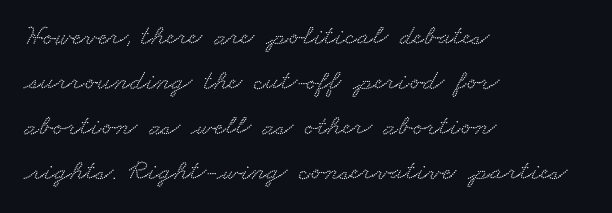
The image shows 29 px wide serif type; set left-aligned, normal line spacing (1.55x), normal letter spacing, not underlined; low stroke contrast and a small x-height.
